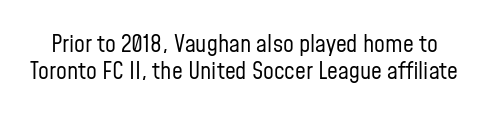
{"italic": "no", "bold": "no", "underline": "no", "line_spacing": "tight", "line_spacing_ratio": 1.12, "letter_spacing": "normal", "letter_spacing_em": 0.0, "glyph_px": 24}
